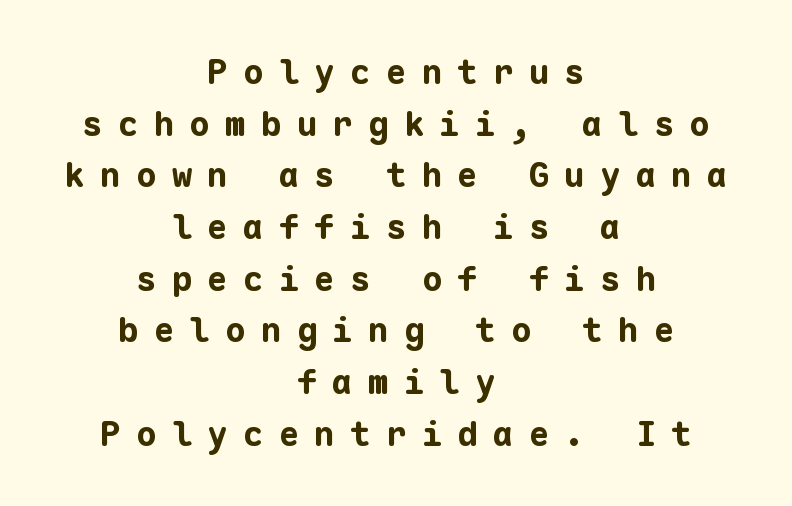
The image shows 34 px bold sans-serif type, upright, monospaced; set centered, normal line spacing (1.52x), unusually wide letter spacing (+0.45 em), not underlined; low stroke contrast and a medium x-height.
